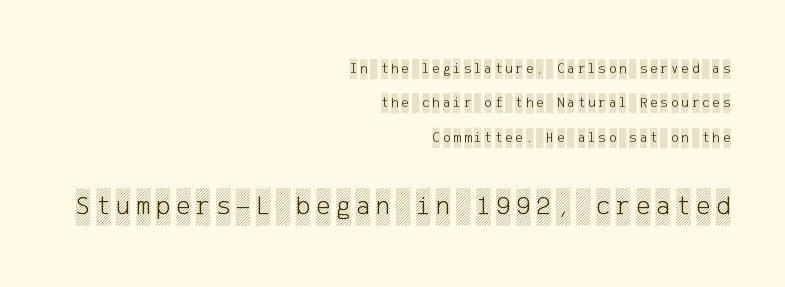
The image shows 27 px text type, upright; set right-aligned, loose line spacing (2.45x), unusually wide letter spacing (+0.21 em), not underlined; the second (bottom) block is 1.93x larger.
